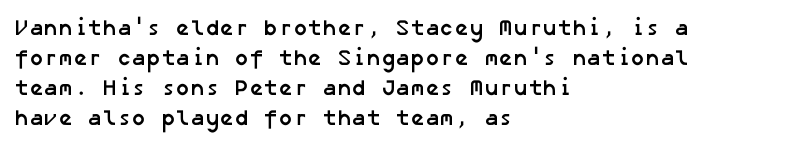
The image shows 22 px bold type; set left-aligned, normal line spacing (1.37x), normal letter spacing, not underlined.
